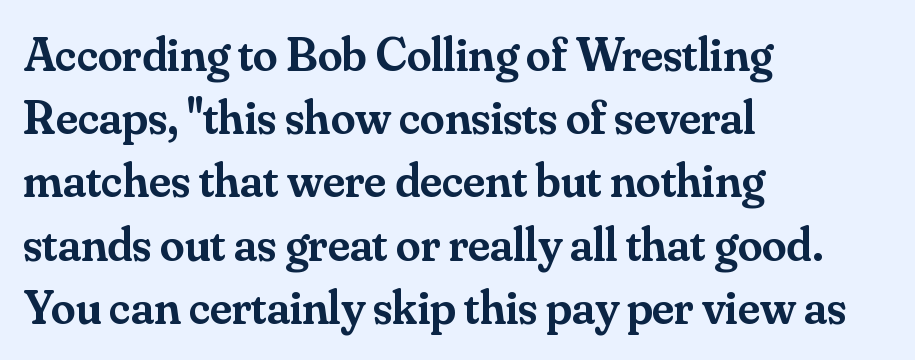
Q: Is the text bold? A: Semi-bold.
Q: Is the text italic (slanted)? A: No, it is upright.
Q: Is the typeface a serif or a sans-serif typeface? A: Serif.
Q: Is the text underlined? A: No.
Q: How is the paragraph aligned? A: Left-aligned.
Q: Is the spacing between letters normal or unusually wide? A: Normal.
Q: Is the spacing between lines tight, normal or loose? A: Normal.
Q: Width (condensed, normal, or wide)? A: Normal.
Q: Stroke contrast? A: Medium.
Q: x-height? A: Small.
Q: Monospaced? A: No.
